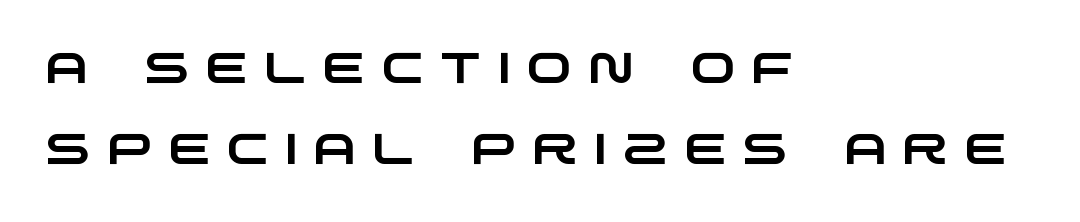
{"serif": "no", "width": "wide", "stroke_contrast": "low", "x_height": "large", "monospaced": "no", "underline": "no", "align": "left", "line_spacing_ratio": 1.89, "letter_spacing": "wide", "letter_spacing_em": 0.38, "glyph_px": 43}
